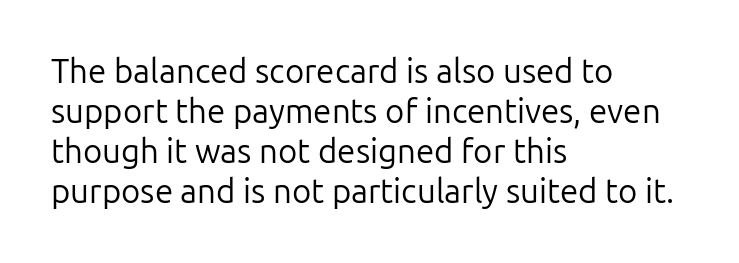
{"serif": "no", "italic": "no", "bold": "no", "weight": "regular", "width": "normal", "stroke_contrast": "low", "x_height": "medium", "monospaced": "no", "underline": "no", "align": "left", "line_spacing_ratio": 1.21, "letter_spacing": "normal", "letter_spacing_em": 0.0, "glyph_px": 33}
